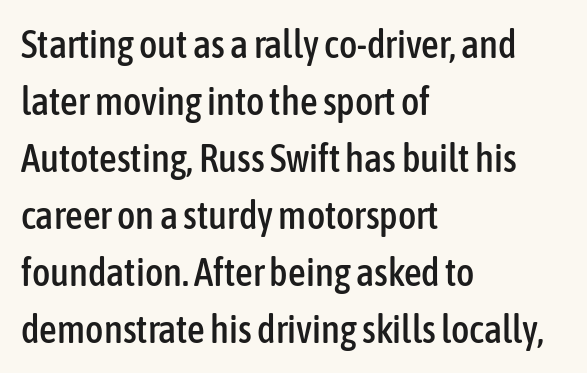
Q: Is the text italic (slanted)? A: No, it is upright.
Q: Is the typeface a serif or a sans-serif typeface? A: Sans-serif.
Q: Is the text underlined? A: No.
Q: How is the paragraph aligned? A: Left-aligned.
Q: Is the spacing between letters normal or unusually wide? A: Normal.
Q: Is the spacing between lines tight, normal or loose? A: Normal.
Q: Width (condensed, normal, or wide)? A: Condensed.
Q: Stroke contrast? A: Low.
Q: x-height? A: Medium.
Q: Monospaced? A: No.
